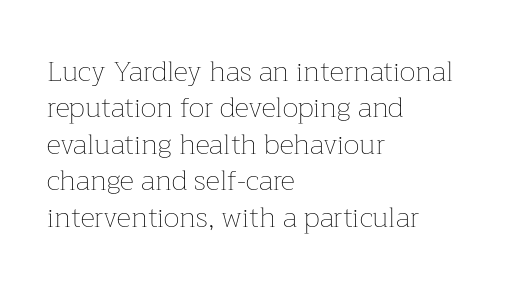
The image shows 28 px thin type, upright; set left-aligned, normal line spacing (1.3x), normal letter spacing, not underlined; low stroke contrast and a medium x-height.
